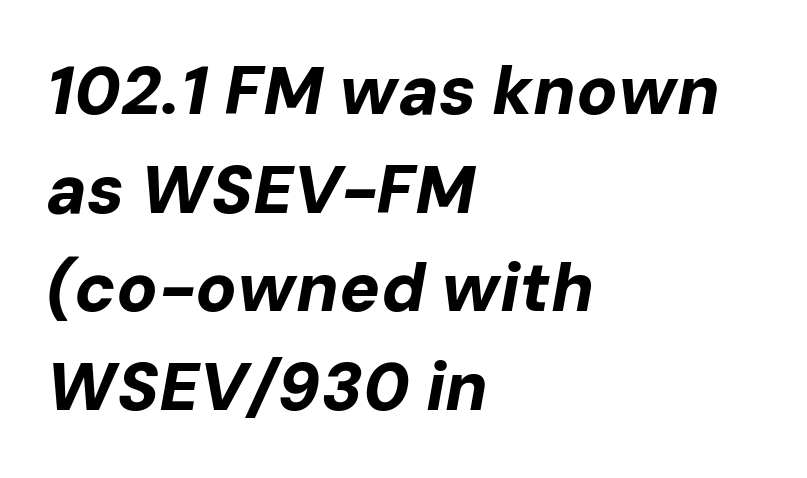
Standard letterfit; no display-style spreading of the glyphs. If you drew a ruler down the left edge, every line would touch it. A dark, heavy texture on the line: the type is bold. Letters rest on an invisible, unmarked baseline. It's the slanting kind of type.
